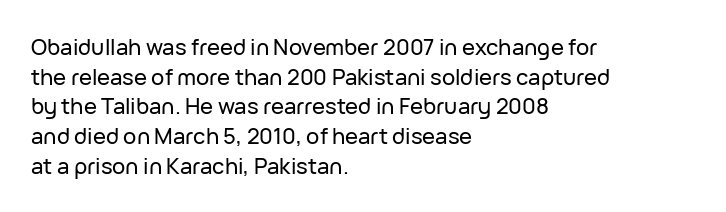
The image shows 22 px text type, upright; set left-aligned, normal line spacing (1.35x), normal letter spacing, not underlined.
